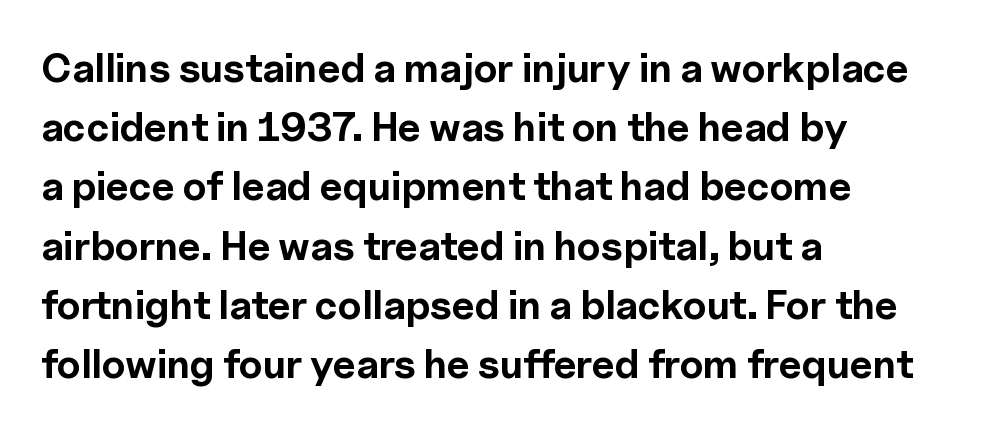
Q: Is the text bold? A: Yes.
Q: Is the text italic (slanted)? A: No, it is upright.
Q: Is the typeface a serif or a sans-serif typeface? A: Sans-serif.
Q: Is the text underlined? A: No.
Q: How is the paragraph aligned? A: Left-aligned.
Q: Is the spacing between letters normal or unusually wide? A: Normal.
Q: Is the spacing between lines tight, normal or loose? A: Normal.
Q: Width (condensed, normal, or wide)? A: Normal.
Q: x-height? A: Medium.
Q: Monospaced? A: No.
